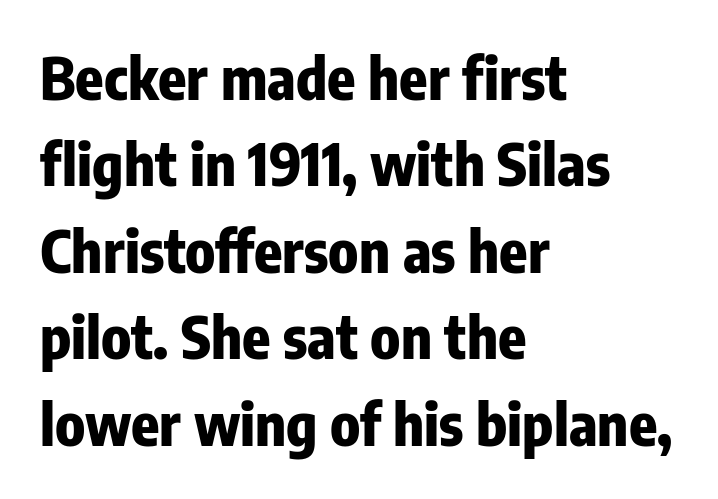
Regular leading. The type is set solid horizontally, with unmodified tracking. Vertical strokes here are truly vertical. The designer went with a sans here, leaving each stem footless.
